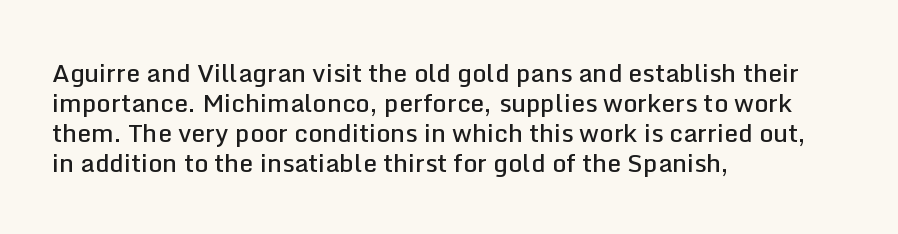
The image shows 25 px text type, upright; set left-aligned, line spacing 1.2x, normal letter spacing, not underlined.
